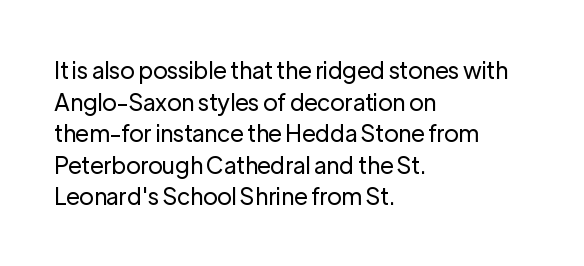
The image shows 23 px text type, upright; set left-aligned, normal line spacing (1.37x), normal letter spacing, not underlined.
